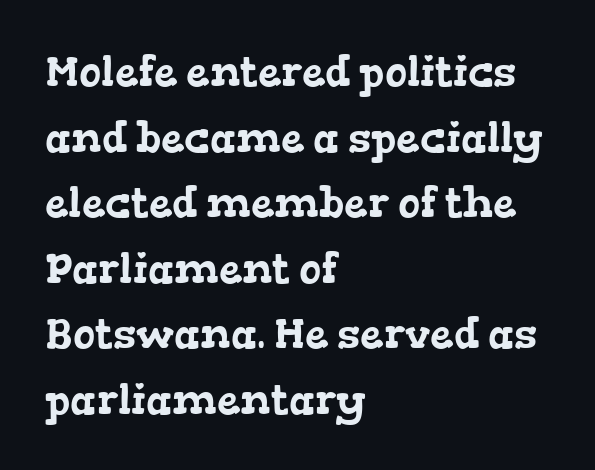
{"serif": "yes", "width": "wide", "stroke_contrast": "low", "x_height": "medium", "monospaced": "no", "underline": "no", "align": "left", "line_spacing": "normal", "line_spacing_ratio": 1.56, "letter_spacing": "normal", "letter_spacing_em": 0.0, "glyph_px": 42}
